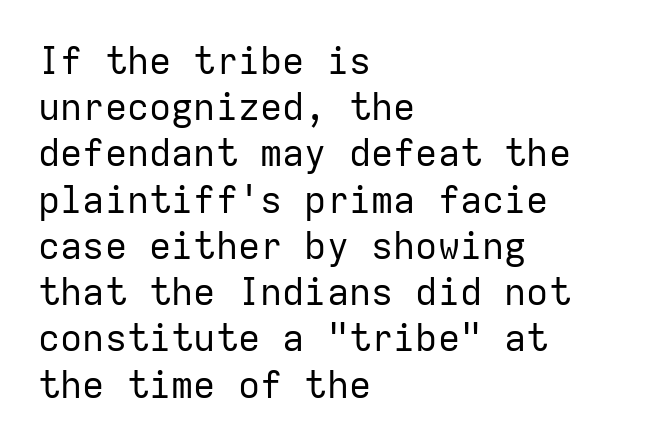
{"serif": "no", "italic": "no", "bold": "no", "weight": "regular", "width": "normal", "stroke_contrast": "low", "x_height": "medium", "monospaced": "yes", "underline": "no", "align": "left", "line_spacing": "normal", "line_spacing_ratio": 1.25, "letter_spacing": "normal", "letter_spacing_em": 0.0, "glyph_px": 37}
